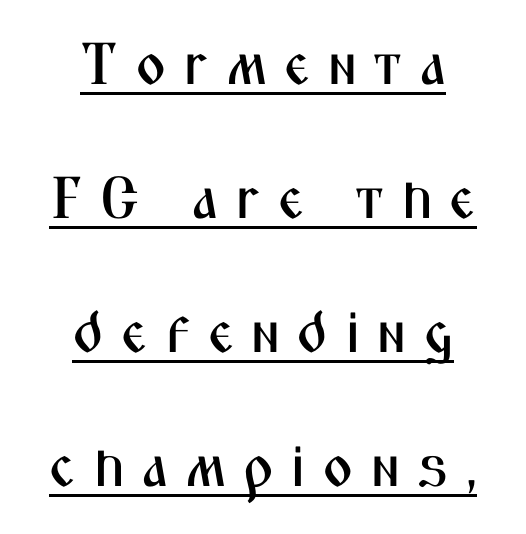
Q: Is the text italic (slanted)? A: No, it is upright.
Q: Is the typeface a serif or a sans-serif typeface? A: Sans-serif.
Q: Is the text underlined? A: Yes.
Q: How is the paragraph aligned? A: Centered.
Q: Is the spacing between letters normal or unusually wide? A: Unusually wide.
Q: Is the spacing between lines tight, normal or loose? A: Loose.
Q: Width (condensed, normal, or wide)? A: Condensed.
Q: Stroke contrast? A: Medium.
Q: x-height? A: Medium.
Q: Monospaced? A: No.
